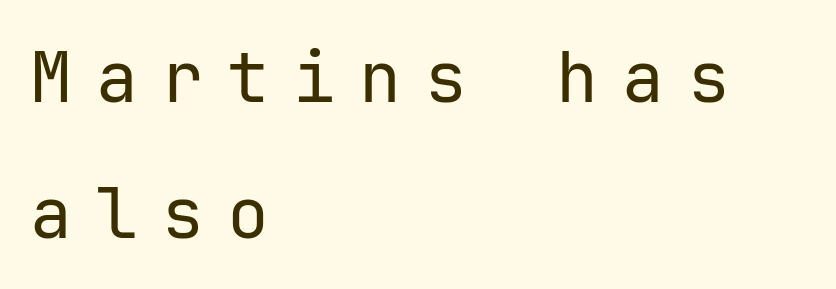
{"serif": "no", "italic": "no", "bold": "no", "weight": "regular", "width": "normal", "stroke_contrast": "low", "x_height": "medium", "underline": "no", "align": "left", "line_spacing": "loose", "line_spacing_ratio": 1.94, "letter_spacing": "wide", "letter_spacing_em": 0.34, "glyph_px": 70}
